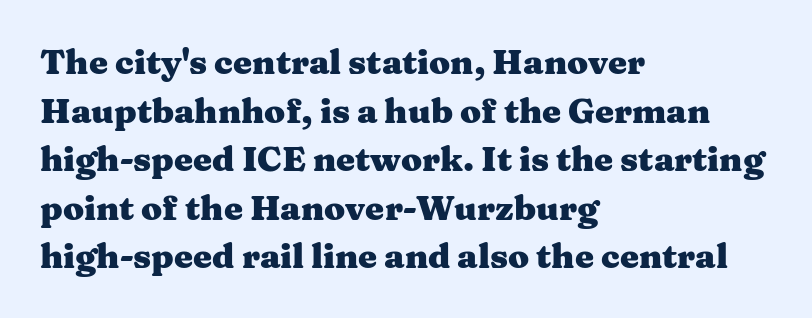
The designer left line spacing at the default. This is roman type, the default non-slanted kind. The horizontal fit of the characters is conventional and even. Strokes here are thick enough to call this a true bold. Check the space under the baseline: it is left empty. All the whitespace from short lines collects on the right.
